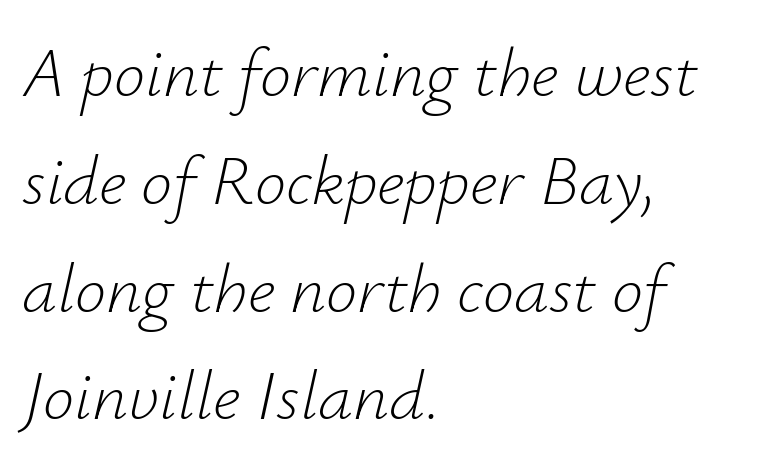
The image shows 70 px light type, italic (leaning right); set left-aligned, normal line spacing (1.54x), normal letter spacing, not underlined; low stroke contrast and a small x-height.
